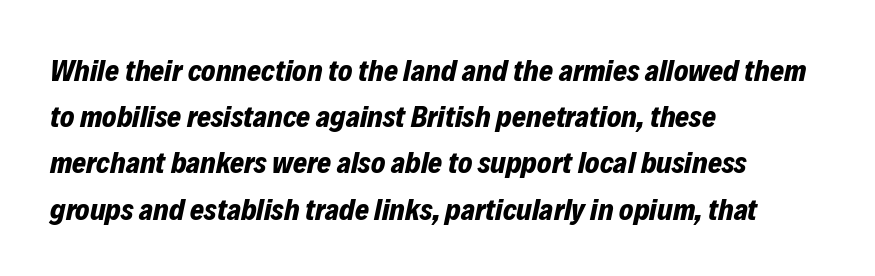
Notice how the stems are inclined rather than vertical — that's the hallmark of italics. The glyphs are unaccompanied by any horizontal stroke below them. Is the type bold? Yes — the strokes are clearly thick and heavy. How are the letters spaced? Ordinarily, with no added tracking. These lines stack with their left ends in a neat column. Regular leading.
